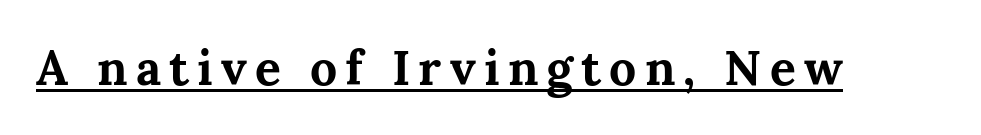
{"serif": "yes", "italic": "no", "bold": "yes", "weight": "bold", "width": "normal", "stroke_contrast": "medium", "x_height": "medium", "monospaced": "no", "underline": "yes", "glyph_px": 48}
